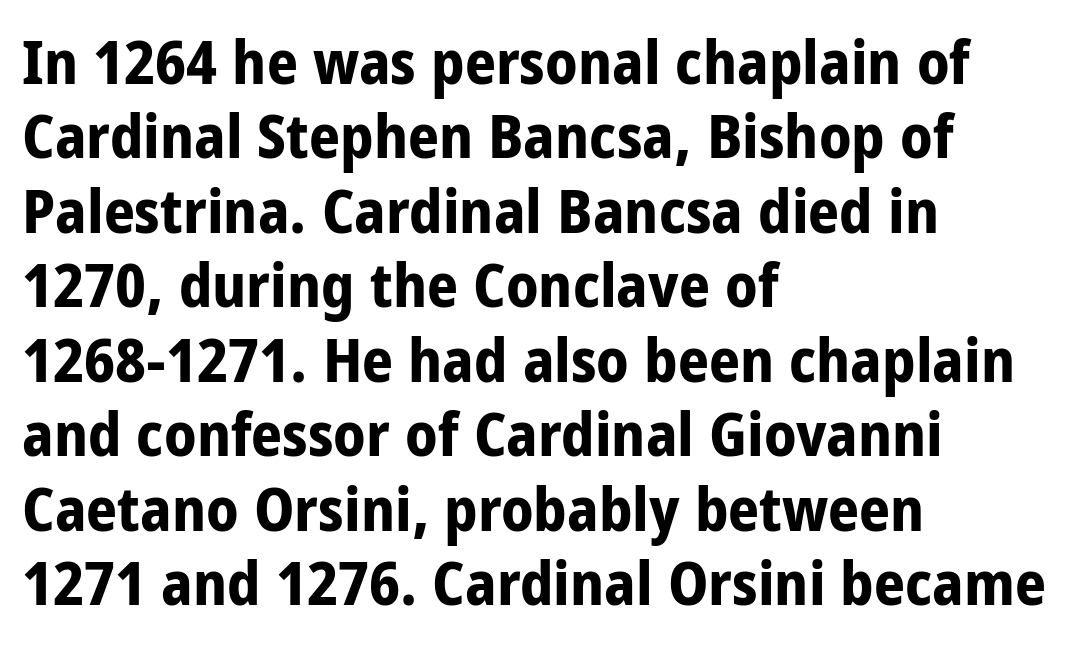
Note the varied advance widths — an 'i' is clearly narrower than an 'm'. Each letter's strokes conclude bluntly, with no projecting serifs. A typesetter would mark this as roman, not italic. Tracking value appears to be zero — textbook default spacing. The font is running at its bold setting. Is the block centered? No — it sits flush against the left margin.
